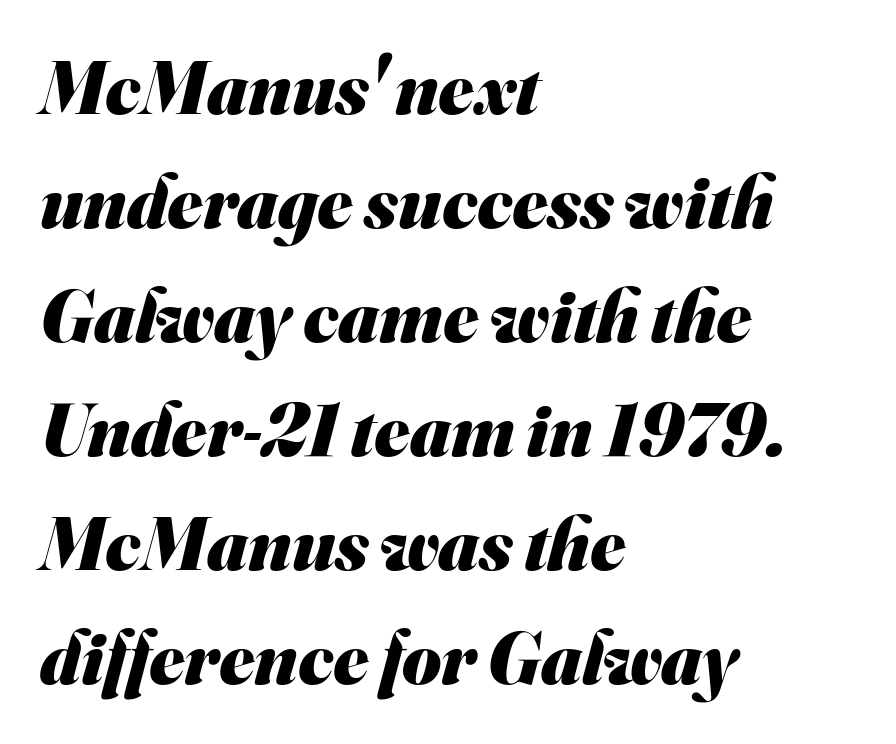
Q: Is the text bold? A: Yes.
Q: Is the typeface a serif or a sans-serif typeface? A: Sans-serif.
Q: Is the text underlined? A: No.
Q: How is the paragraph aligned? A: Left-aligned.
Q: Is the spacing between letters normal or unusually wide? A: Normal.
Q: Is the spacing between lines tight, normal or loose? A: Normal.
Q: Width (condensed, normal, or wide)? A: Normal.
Q: Stroke contrast? A: Medium.
Q: x-height? A: Small.
Q: Monospaced? A: No.
